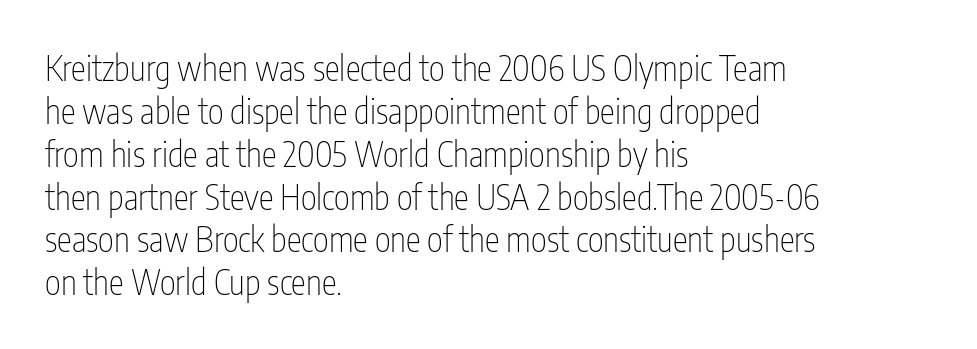
Rows of type keep a routine distance in the vertical direction. A typesetter would label this face a sans. Nope, not italic — everything's standing straight. Descenders hang freely into open space.
